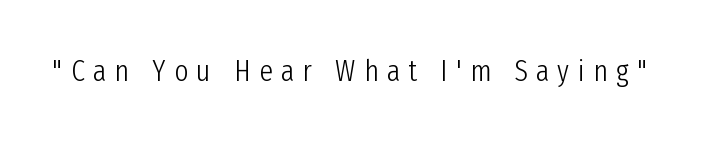
{"serif": "no", "italic": "no", "bold": "no", "weight": "light", "width": "condensed", "stroke_contrast": "low", "x_height": "medium", "monospaced": "no", "underline": "no", "letter_spacing": "wide", "letter_spacing_em": 0.28, "glyph_px": 30}
